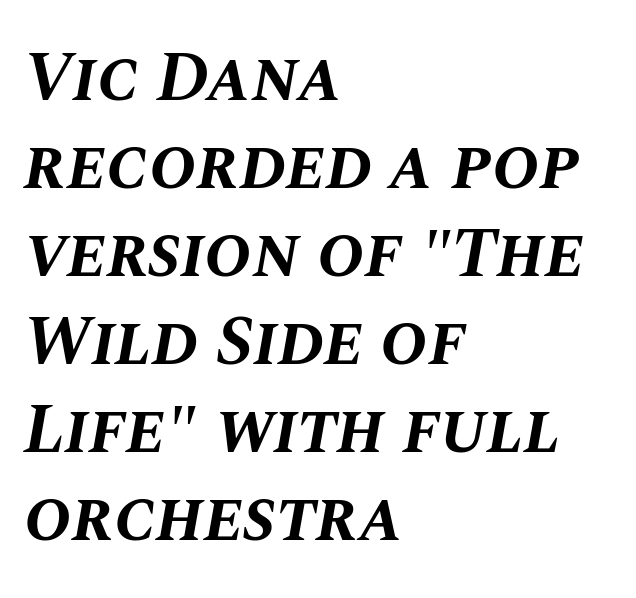
The image shows 71 px bold type, italic (leaning right); set left-aligned, line spacing 1.24x, normal letter spacing, not underlined; medium stroke contrast and a large x-height.
